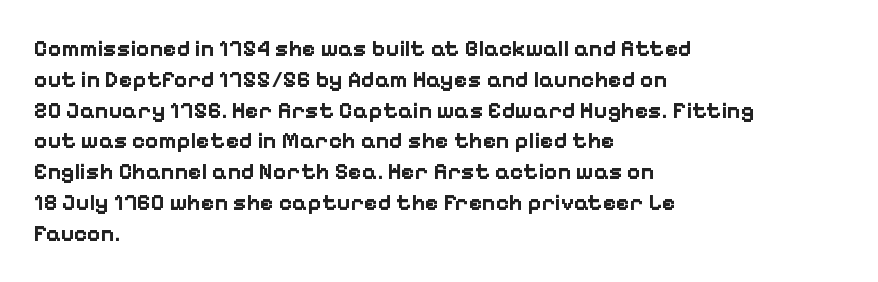
The image shows 23 px bold type, upright; set left-aligned, normal line spacing (1.34x), normal letter spacing, not underlined.
